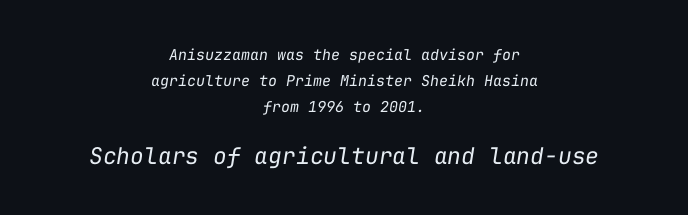
The rendering enlarges the type as you move from the upper chunk to the lower. Type without underlining. When letters slant like this, we call the style italic. Is the stroke heavy? The answer is a plain regular-or-lighter. Look at the tracking — it's just the regular setting, nothing added.
